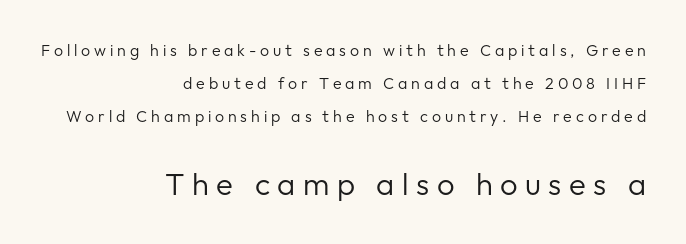
Type style note: lacks serifs. This sample has the flowing, uneven cadence of proportional lettering. The passage shown has open, widely tracked lettering throughout. The strokes carry an ordinary text weight at most.
